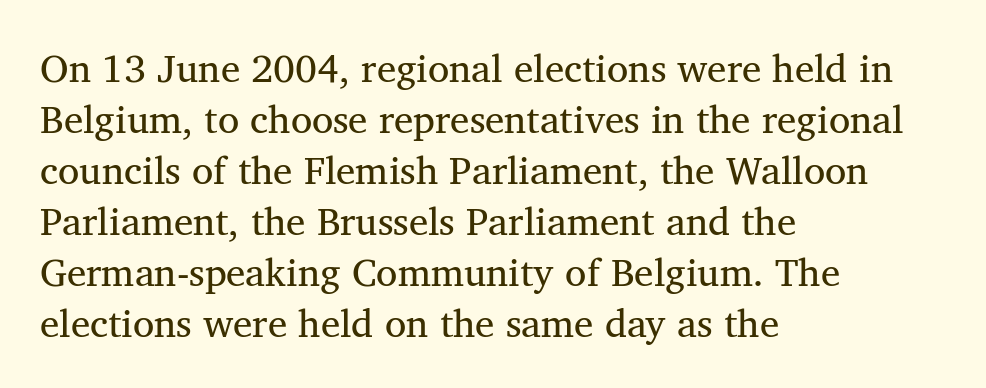
{"serif": "yes", "italic": "no", "bold": "no", "weight": "regular", "width": "normal", "stroke_contrast": "medium", "x_height": "medium", "monospaced": "no", "underline": "no", "align": "left", "line_spacing": "normal", "line_spacing_ratio": 1.31, "letter_spacing": "normal", "letter_spacing_em": 0.0, "glyph_px": 39}
